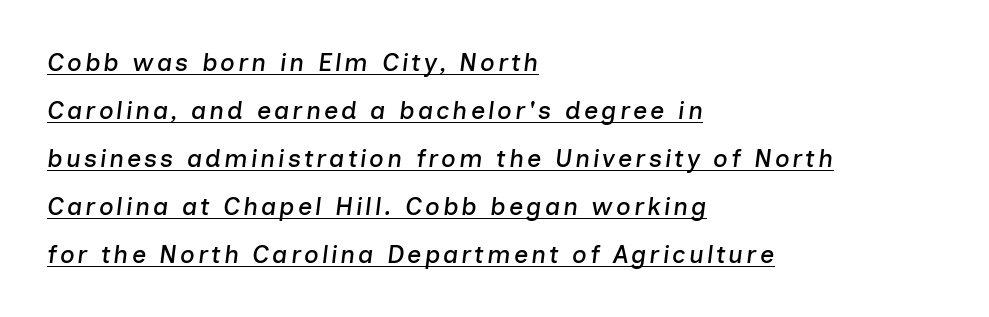
Q: Is the text italic (slanted)? A: Yes, it leans right by about 7 degrees.
Q: Is the text underlined? A: Yes.
Q: How is the paragraph aligned? A: Left-aligned.
Q: Is the spacing between lines tight, normal or loose? A: Loose.
